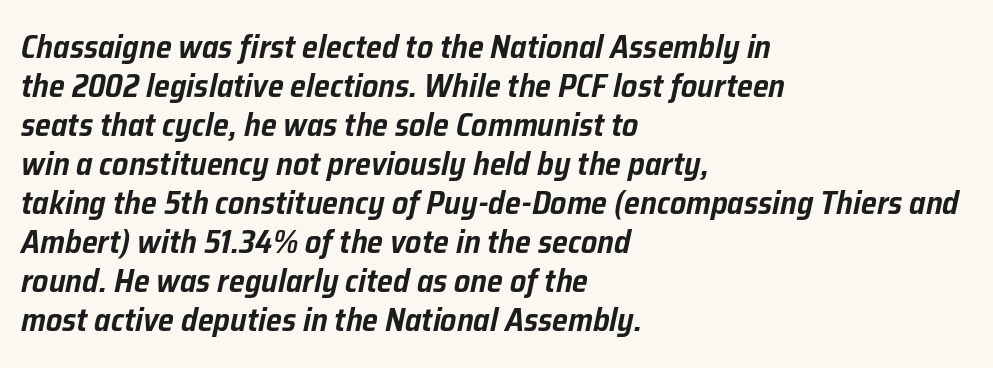
Honestly, there is no underline to notice here at all. The typography opts for an oblique posture over an upright one. The compositor pushed each line to the left boundary. This sample has the flowing, uneven cadence of proportional lettering.
